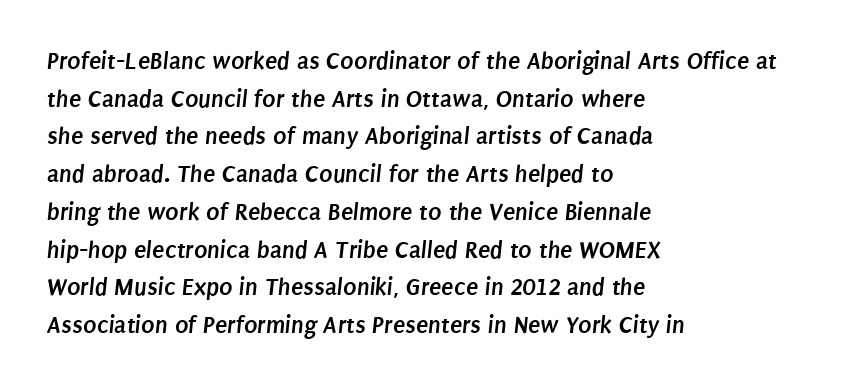
Q: Is the text bold? A: Yes.
Q: Is the text underlined? A: No.
Q: How is the paragraph aligned? A: Left-aligned.
Q: Is the spacing between letters normal or unusually wide? A: Normal.
Q: Is the spacing between lines tight, normal or loose? A: Normal.
